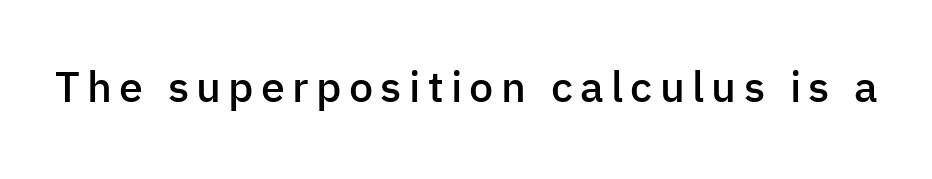
Q: Is the text bold? A: Semi-bold.
Q: Is the text italic (slanted)? A: No, it is upright.
Q: Is the typeface a serif or a sans-serif typeface? A: Sans-serif.
Q: Is the text underlined? A: No.
Q: Width (condensed, normal, or wide)? A: Normal.
Q: Stroke contrast? A: Low.
Q: x-height? A: Medium.
Q: Monospaced? A: No.
